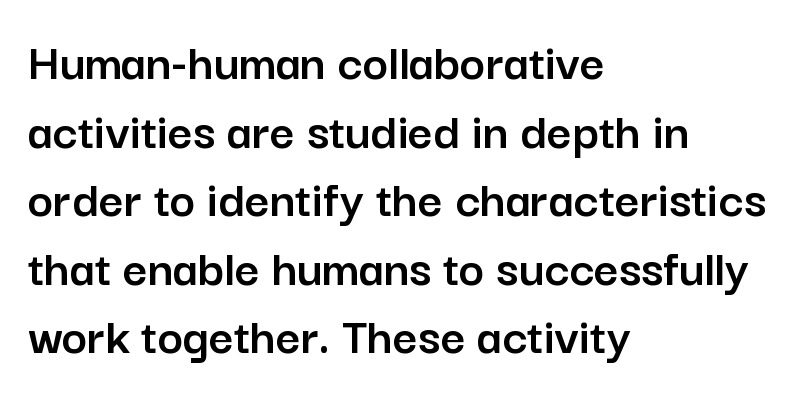
{"serif": "no", "italic": "no", "width": "normal", "stroke_contrast": "low", "x_height": "medium", "monospaced": "no", "underline": "no", "align": "left", "line_spacing": "normal", "line_spacing_ratio": 1.27, "letter_spacing": "normal", "letter_spacing_em": 0.0, "glyph_px": 54}
